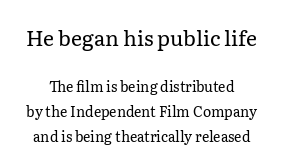
{"italic": "no", "bold": "no", "underline": "no", "line_spacing_ratio": 1.77, "letter_spacing": "normal", "letter_spacing_em": 0.0, "larger_block": "first", "size_ratio": 1.5, "glyph_px": 21}
